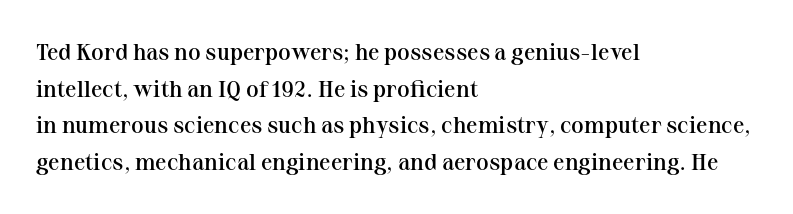
The image shows 23 px text type, upright; set left-aligned, normal line spacing (1.59x), normal letter spacing, not underlined.
